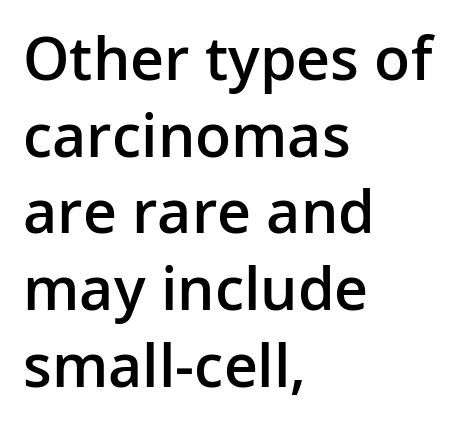
{"serif": "no", "italic": "no", "bold": "semi", "weight": "semibold", "width": "normal", "stroke_contrast": "low", "x_height": "medium", "monospaced": "no", "underline": "no", "align": "left", "line_spacing": "normal", "line_spacing_ratio": 1.3, "letter_spacing": "normal", "letter_spacing_em": 0.0, "glyph_px": 59}
